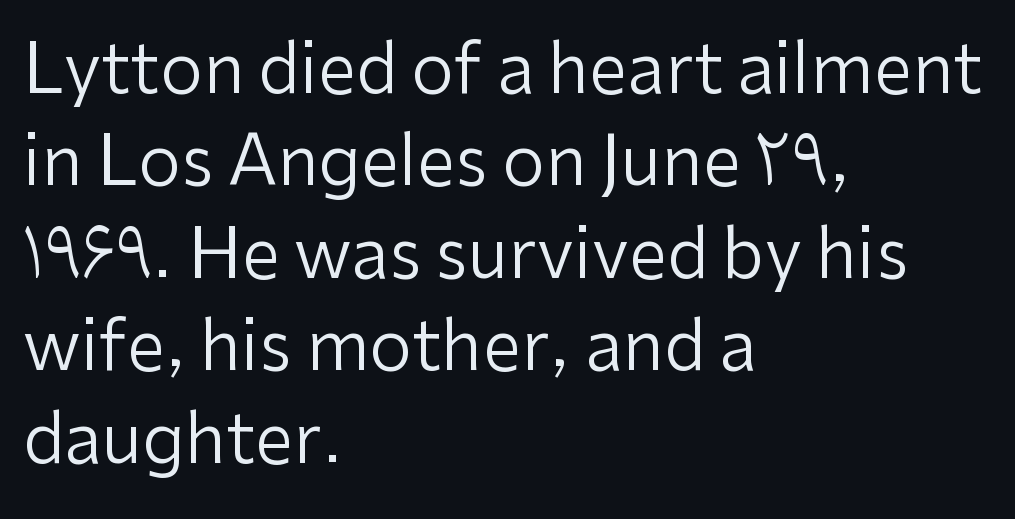
Every stem runs plumb, perpendicular to the baseline. Words float on clear page, feet unadorned. Line starts are locked; line ends wander. The line texture is even and compact thanks to regular tracking. The rendering uses natural spacing where letterforms have individual widths.
